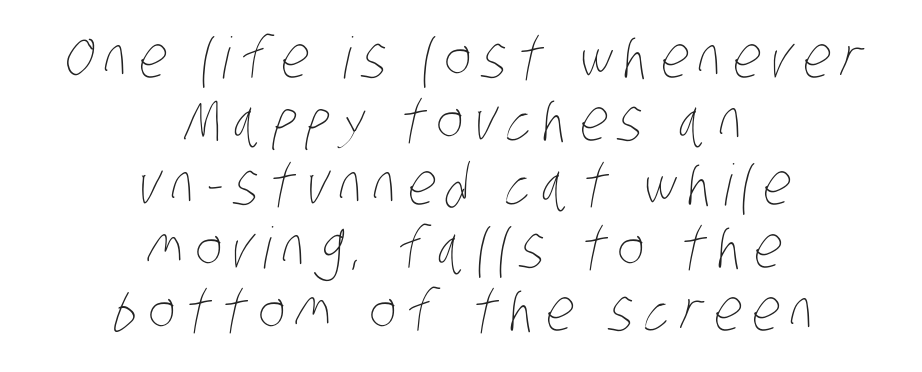
{"bold": "no", "weight": "thin", "width": "condensed", "stroke_contrast": "low", "x_height": "large", "monospaced": "no", "underline": "no", "align": "center", "line_spacing": "tight", "line_spacing_ratio": 1.11, "glyph_px": 57}
